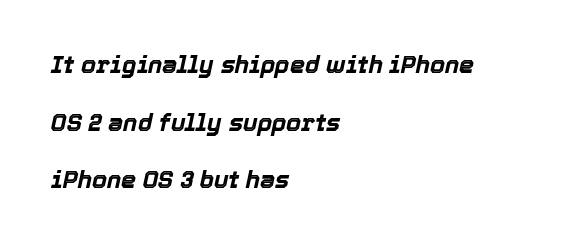
Q: Is the text bold? A: Yes.
Q: Is the text italic (slanted)? A: Yes, it leans right by about 12 degrees.
Q: Is the text underlined? A: No.
Q: How is the paragraph aligned? A: Left-aligned.
Q: Is the spacing between letters normal or unusually wide? A: Normal.
Q: Is the spacing between lines tight, normal or loose? A: Loose.
